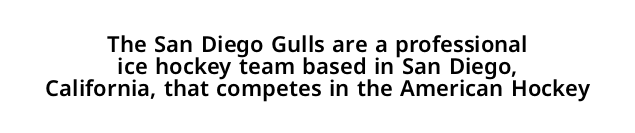
{"italic": "no", "underline": "no", "align": "center", "line_spacing": "tight", "line_spacing_ratio": 1.0, "letter_spacing": "normal", "letter_spacing_em": 0.0, "glyph_px": 22}
